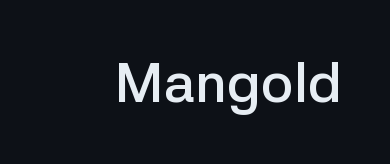
{"serif": "no", "italic": "no", "bold": "semi", "weight": "semibold", "width": "normal", "stroke_contrast": "low", "x_height": "medium", "monospaced": "no", "underline": "no", "letter_spacing": "normal", "letter_spacing_em": 0.0, "glyph_px": 56}
